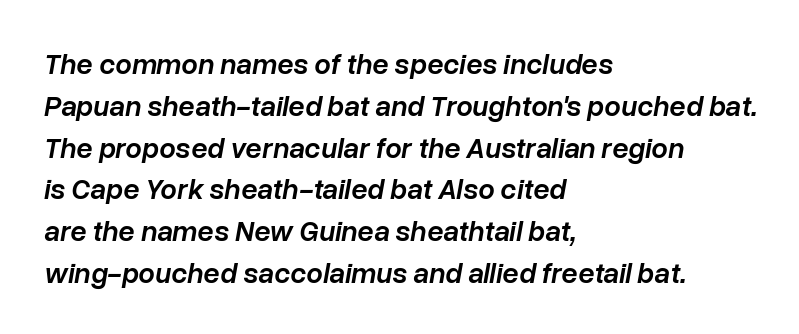
The image shows 29 px semibold type, italic (leaning right); set left-aligned, normal line spacing (1.44x), normal letter spacing, not underlined; low stroke contrast and a medium x-height.
